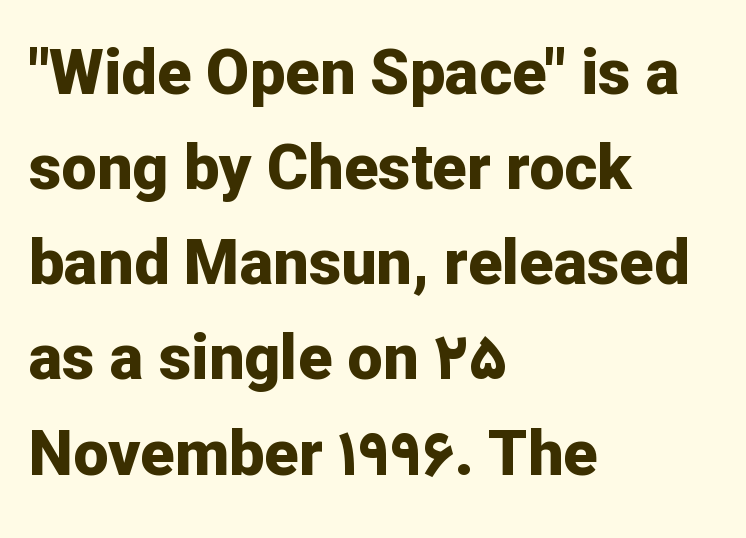
{"serif": "no", "italic": "no", "bold": "yes", "weight": "bold", "width": "normal", "stroke_contrast": "low", "x_height": "medium", "monospaced": "no", "underline": "no", "align": "left", "line_spacing": "normal", "line_spacing_ratio": 1.51, "letter_spacing": "normal", "letter_spacing_em": 0.0, "glyph_px": 63}
